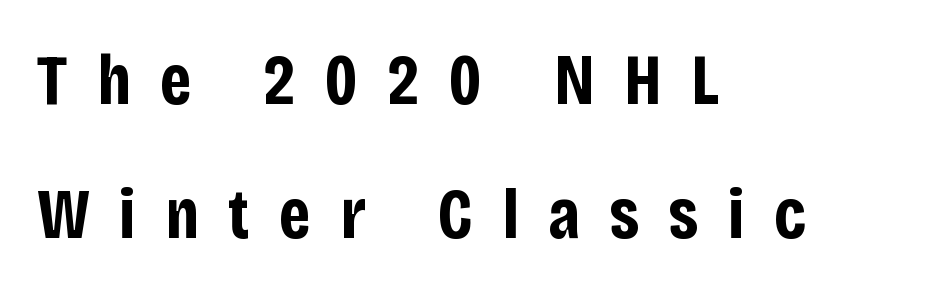
{"serif": "no", "italic": "no", "bold": "yes", "weight": "bold", "width": "condensed", "stroke_contrast": "low", "x_height": "large", "monospaced": "no", "underline": "no", "align": "left", "line_spacing_ratio": 1.89, "letter_spacing": "wide", "letter_spacing_em": 0.41, "glyph_px": 71}
